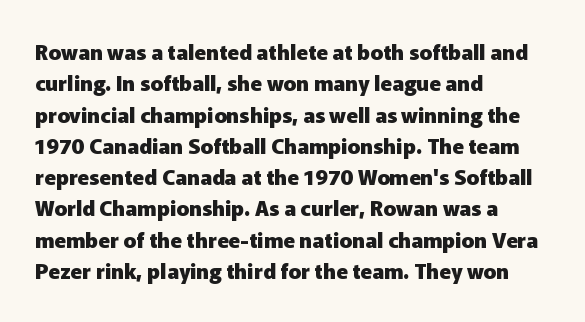
The image shows 21 px bold type, upright; set left-aligned, normal line spacing (1.49x), normal letter spacing, not underlined.
